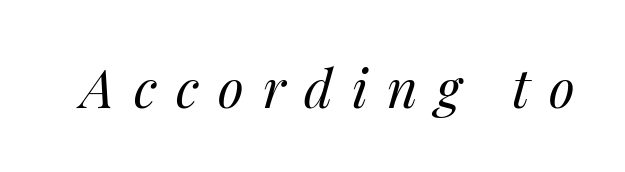
{"italic": "yes", "lean": "right", "slant_degrees": 14, "bold": "no", "weight": "regular", "width": "normal", "stroke_contrast": "medium", "x_height": "medium", "monospaced": "no", "underline": "no", "letter_spacing": "wide", "letter_spacing_em": 0.36, "glyph_px": 53}
